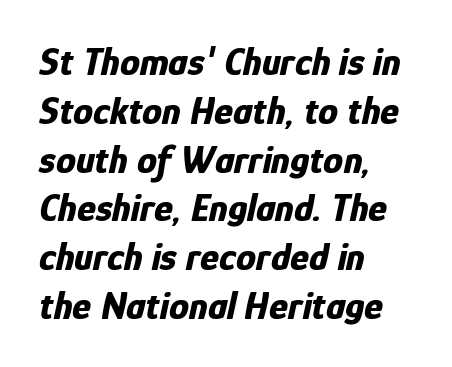
The image shows 40 px bold, condensed type, italic (leaning right); set left-aligned, line spacing 1.22x, normal letter spacing, not underlined; low stroke contrast and a medium x-height.
